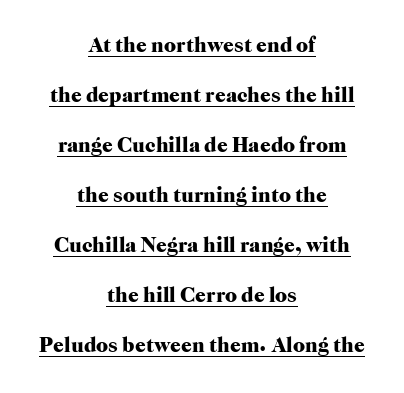
Standard letterfit; no display-style spreading of the glyphs. The rendered words wear a rule along their underside. Upright lettering throughout. In CSS terms this would be text-align: center. Strong, thick strokes mark this as bold type.
